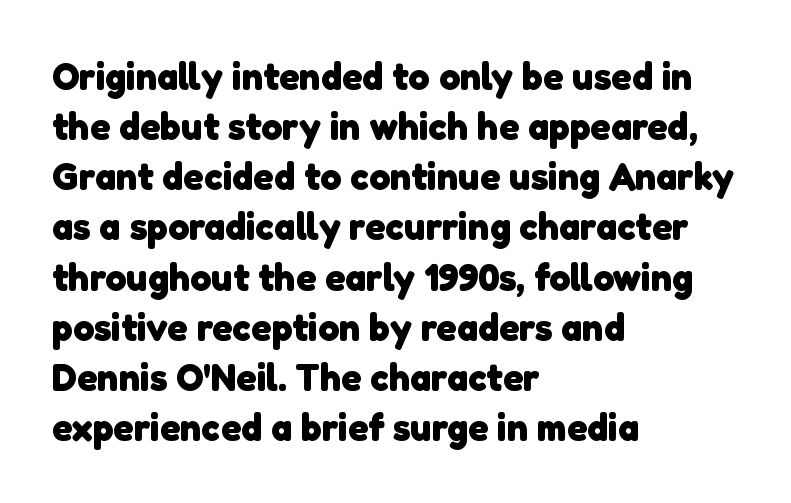
{"serif": "no", "bold": "yes", "weight": "heavy", "width": "normal", "stroke_contrast": "low", "x_height": "medium", "monospaced": "no", "underline": "no", "align": "left", "line_spacing": "normal", "line_spacing_ratio": 1.32, "letter_spacing": "normal", "letter_spacing_em": 0.0, "glyph_px": 38}
